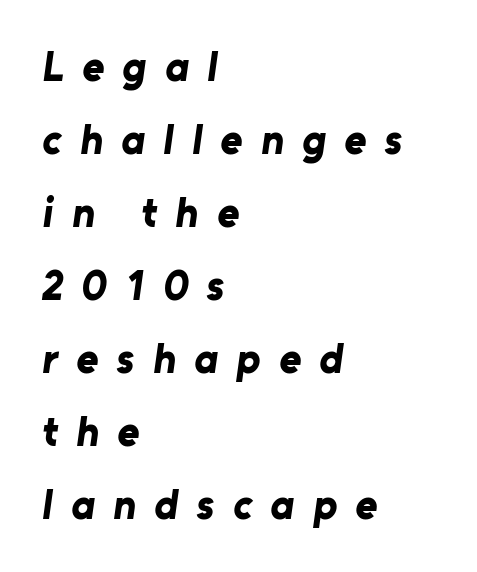
The horizontal fit of the characters is loose and conspicuously gappy. The text was rendered using a sans face with plain stroke endings. This rendering features lettering with no underline. The letters advance in unequal steps, a hallmark of proportional type. Look at the stroke-to-counter ratio: heavy, a bold.
